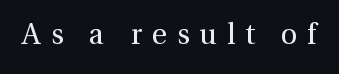
Q: Is the text bold? A: No.
Q: Is the text italic (slanted)? A: No, it is upright.
Q: Is the typeface a serif or a sans-serif typeface? A: Serif.
Q: Is the text underlined? A: No.
Q: Is the spacing between letters normal or unusually wide? A: Unusually wide.
Q: Width (condensed, normal, or wide)? A: Normal.
Q: x-height? A: Medium.
Q: Monospaced? A: No.
